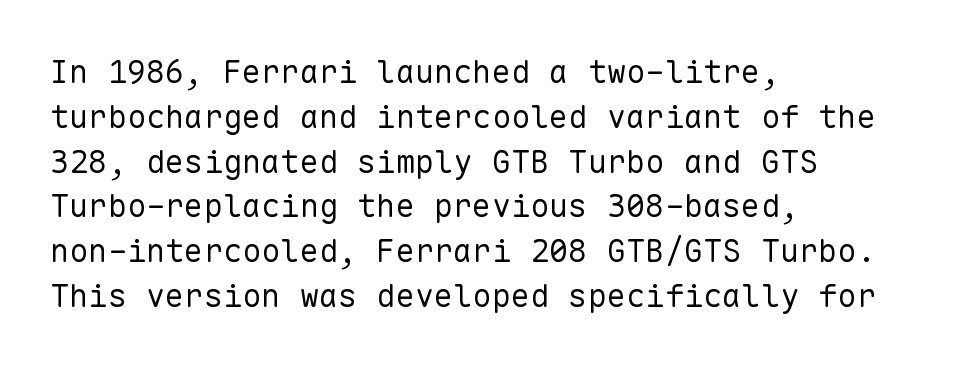
The image shows 32 px regular-weight sans-serif type, upright, monospaced; set left-aligned, normal line spacing (1.4x), normal letter spacing, not underlined; low stroke contrast and a medium x-height.
